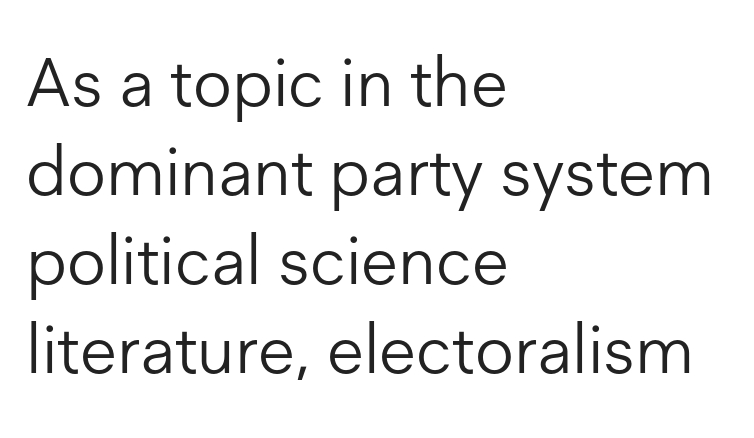
Is the type heavy? It reads as light-to-regular instead. The typeface chosen for these lines omits serifs. This sample is left-justified, so line endings fall wherever the words run out. In terms of posture, this sample is upright. Type without underlining.
